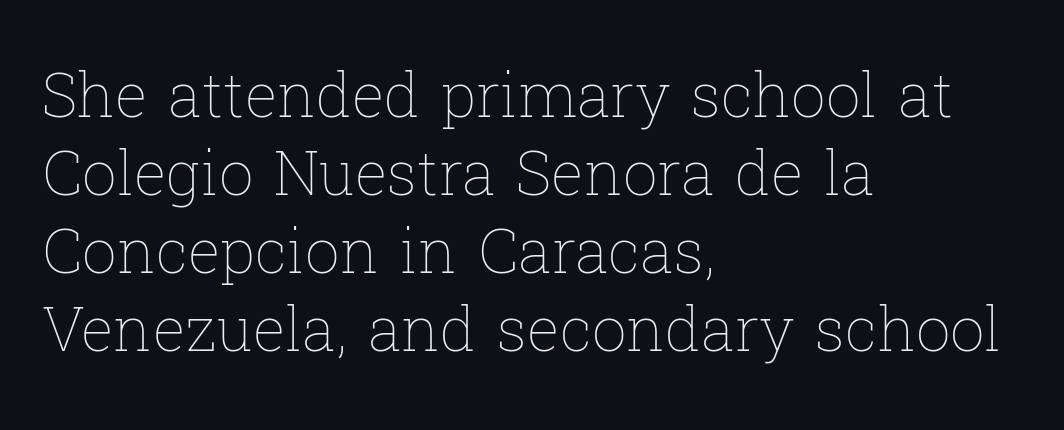
Q: Is the text bold? A: No.
Q: Is the text italic (slanted)? A: No, it is upright.
Q: Is the text underlined? A: No.
Q: How is the paragraph aligned? A: Left-aligned.
Q: Is the spacing between letters normal or unusually wide? A: Normal.
Q: Is the spacing between lines tight, normal or loose? A: Normal.
Q: Width (condensed, normal, or wide)? A: Normal.
Q: Stroke contrast? A: Low.
Q: x-height? A: Medium.
Q: Monospaced? A: No.
